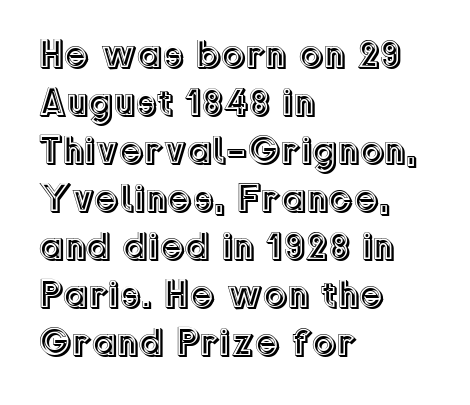
{"italic": "no", "width": "normal", "x_height": "medium", "monospaced": "no", "underline": "no", "align": "left", "line_spacing_ratio": 1.23, "letter_spacing": "normal", "letter_spacing_em": 0.0, "glyph_px": 39}
